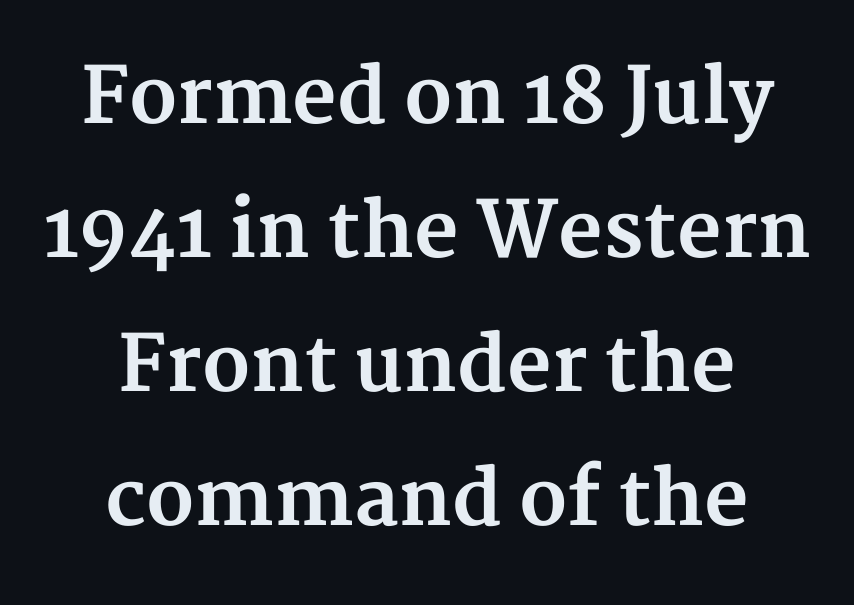
{"serif": "yes", "italic": "no", "bold": "yes", "weight": "bold", "width": "normal", "stroke_contrast": "medium", "x_height": "medium", "monospaced": "no", "underline": "no", "align": "center", "line_spacing_ratio": 1.74, "letter_spacing": "normal", "letter_spacing_em": 0.0, "glyph_px": 77}
